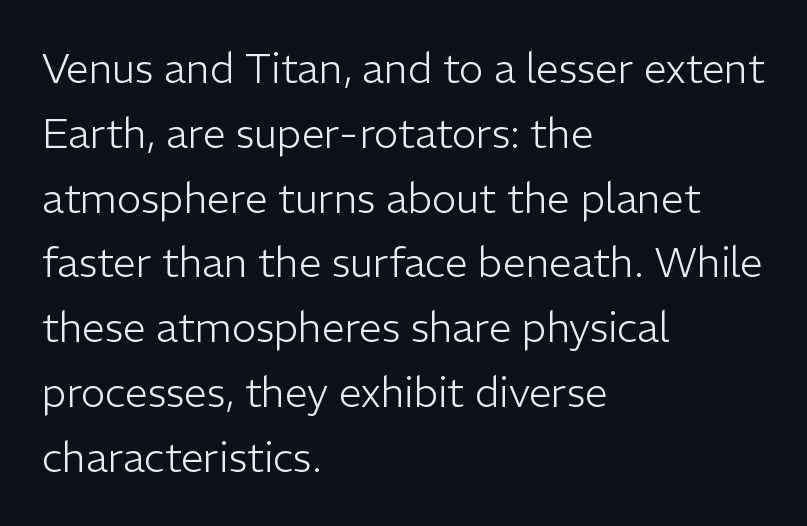
{"serif": "no", "italic": "no", "bold": "no", "weight": "light", "width": "normal", "stroke_contrast": "low", "x_height": "medium", "monospaced": "no", "underline": "no", "align": "left", "line_spacing": "normal", "line_spacing_ratio": 1.58, "letter_spacing": "normal", "letter_spacing_em": 0.0, "glyph_px": 41}
